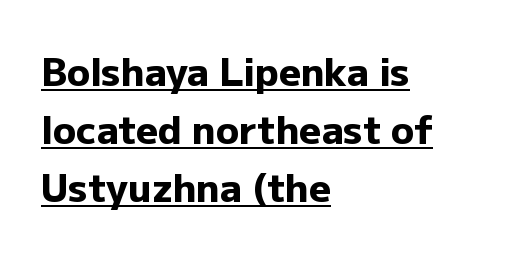
{"serif": "no", "italic": "no", "bold": "yes", "weight": "heavy", "width": "normal", "stroke_contrast": "low", "x_height": "medium", "monospaced": "no", "underline": "yes", "align": "left", "line_spacing": "normal", "line_spacing_ratio": 1.53, "letter_spacing": "normal", "letter_spacing_em": 0.0, "glyph_px": 38}
